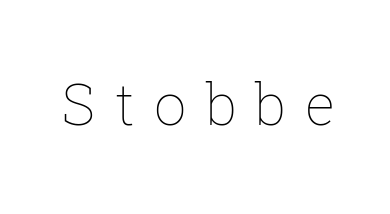
{"italic": "no", "bold": "no", "weight": "thin", "width": "normal", "stroke_contrast": "low", "x_height": "medium", "monospaced": "no", "underline": "no", "letter_spacing": "wide", "letter_spacing_em": 0.34, "glyph_px": 57}
